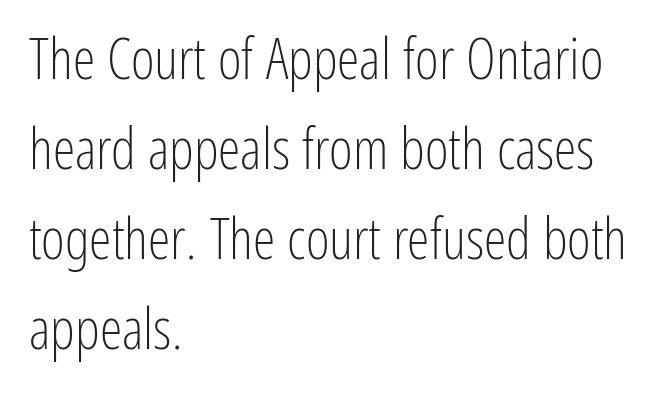
Nope, not italic — everything's standing straight. The leading is moderate, giving the passage an even texture. Typeset ragged right — the left edge is the straight one. The type family on display is of the sans-serif kind. The specimen omits any rule beneath the text block's lines. No extra tracking has been applied to these lines.
